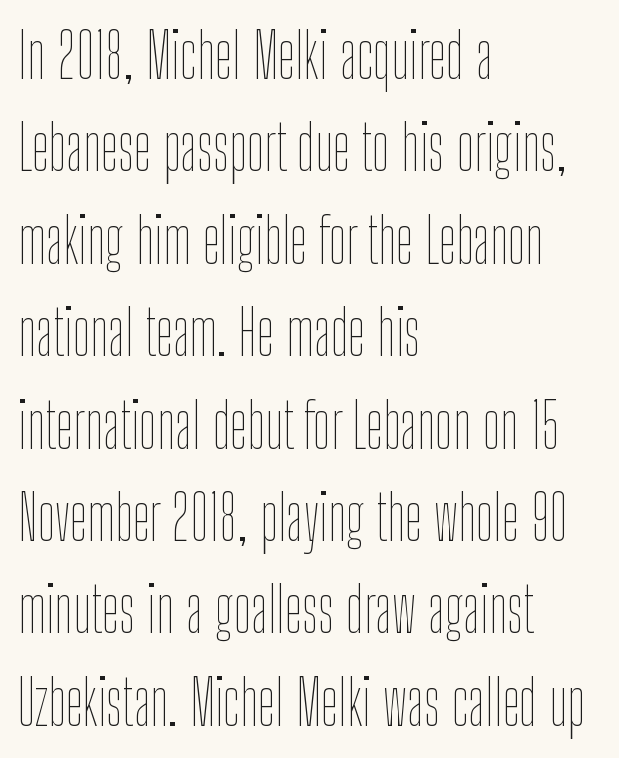
Descenders hang freely into open space. This block has exactly the height ordinary leading produces. These glyphs show unthickened strokes, regular width or finer. Layout note: lines flush left. If you drew a line through each stem, it would be perfectly vertical.
